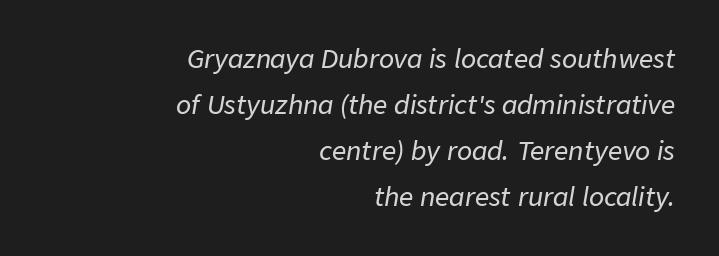
Q: Is the text italic (slanted)? A: Yes, it leans right by about 9 degrees.
Q: Is the text underlined? A: No.
Q: How is the paragraph aligned? A: Right-aligned.
Q: Is the spacing between letters normal or unusually wide? A: Normal.
